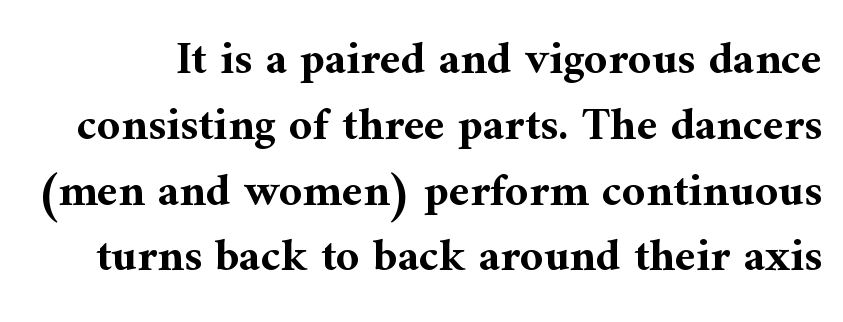
The image shows 46 px bold serif type, upright; set normal line spacing (1.43x), normal letter spacing, not underlined; medium stroke contrast and a medium x-height.
